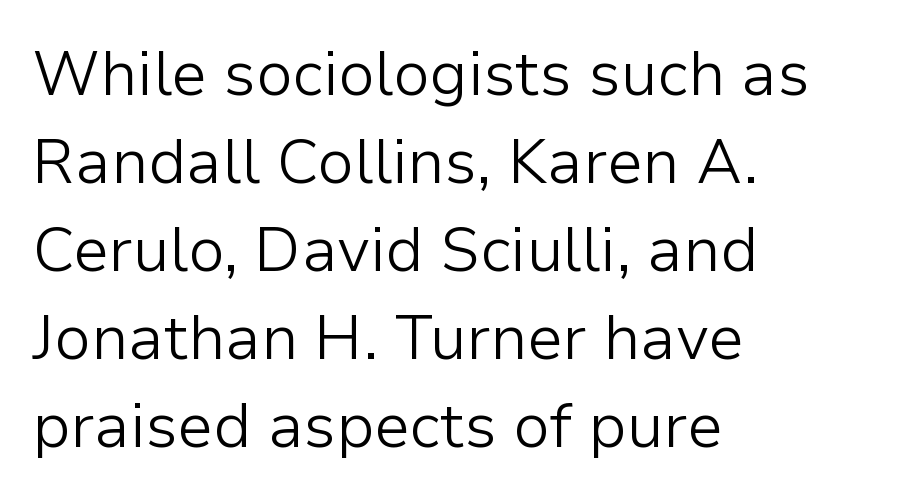
The passage shown is typed in a proportional face where columns would drift. Default kerning and tracking; the words read as compact shapes. The rag falls on the right side of this text block. You can tell it's not italic because the verticals are truly vertical. No extra ink here — the face is not bold.
